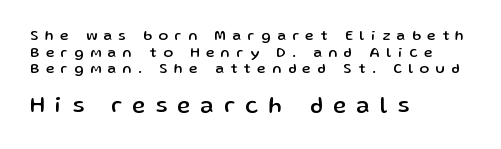
{"italic": "no", "underline": "no", "align": "left", "line_spacing_ratio": 1.18, "letter_spacing": "wide", "letter_spacing_em": 0.48, "larger_block": "second", "size_ratio": 1.57, "glyph_px": 22}
